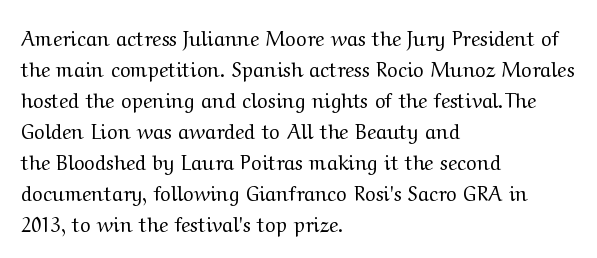
The image shows 20 px text type, upright; set left-aligned, normal line spacing (1.55x), normal letter spacing, not underlined.
